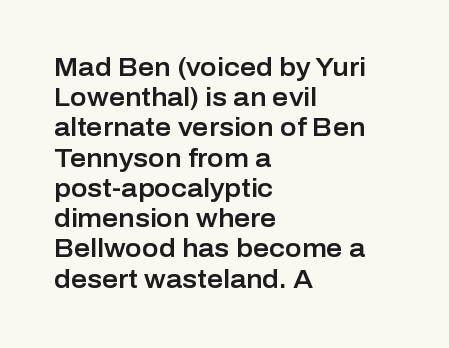
{"italic": "no", "underline": "no", "align": "left", "line_spacing_ratio": 1.21, "letter_spacing": "normal", "letter_spacing_em": 0.0, "glyph_px": 25}
